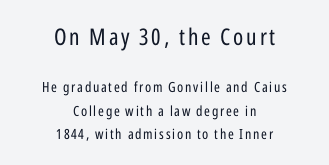
The image shows 23 px text type, upright; set centered, normal line spacing (1.68x), not underlined; the first (top) block is 1.64x larger.
